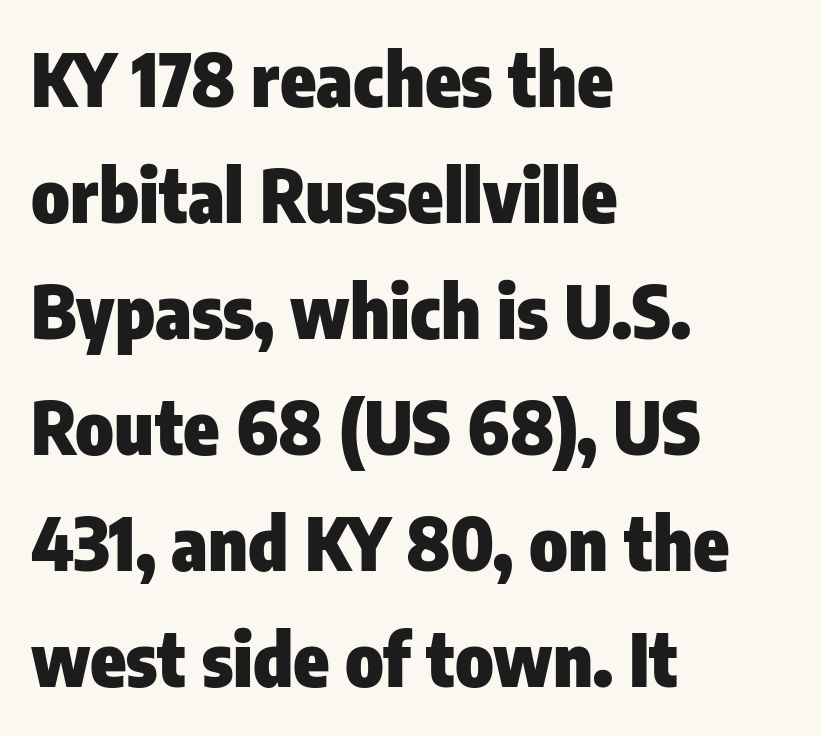
How would I describe the line gaps? Plain and ordinary. Upright lettering throughout. Classification — sans serif. Looks like regular typesetting: each glyph gets only the width it needs.
